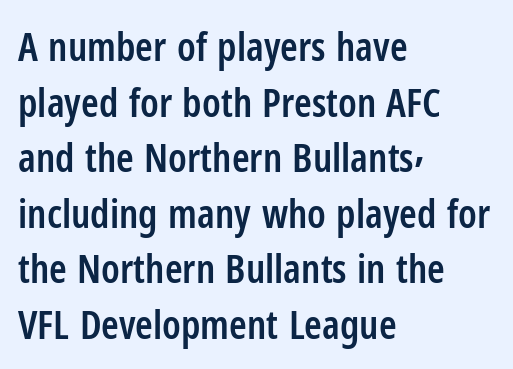
{"serif": "no", "italic": "no", "bold": "semi", "weight": "semibold", "width": "condensed", "stroke_contrast": "low", "x_height": "medium", "monospaced": "no", "underline": "no", "align": "left", "line_spacing": "normal", "line_spacing_ratio": 1.39, "letter_spacing": "normal", "letter_spacing_em": 0.0, "glyph_px": 40}
